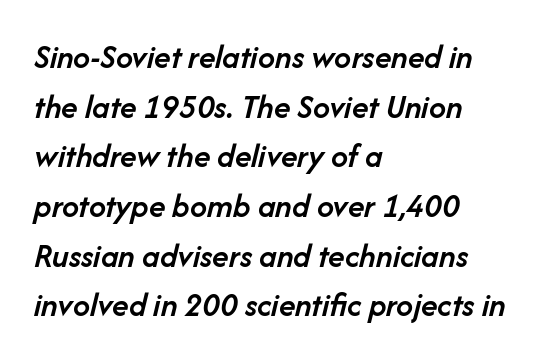
Q: Is the text bold? A: Semi-bold.
Q: Is the text italic (slanted)? A: Yes, it leans right by about 14 degrees.
Q: Is the text underlined? A: No.
Q: How is the paragraph aligned? A: Left-aligned.
Q: Is the spacing between letters normal or unusually wide? A: Normal.
Q: Is the spacing between lines tight, normal or loose? A: Normal.
Q: Width (condensed, normal, or wide)? A: Normal.
Q: Stroke contrast? A: Low.
Q: x-height? A: Medium.
Q: Monospaced? A: No.
